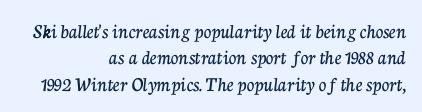
Q: Is the text italic (slanted)? A: Yes.
Q: Is the text underlined? A: No.
Q: How is the paragraph aligned? A: Right-aligned.
Q: Is the spacing between letters normal or unusually wide? A: Normal.
Q: Is the spacing between lines tight, normal or loose? A: Normal.
